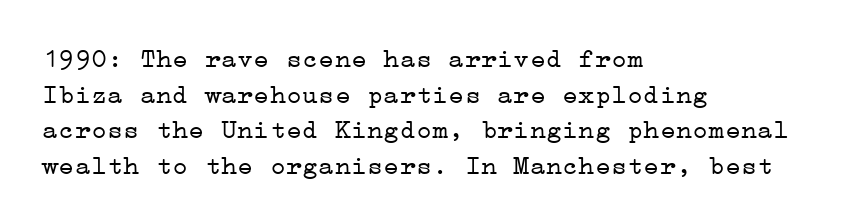
The image shows 27 px text type, upright; set left-aligned, normal line spacing (1.32x), normal letter spacing, not underlined.
